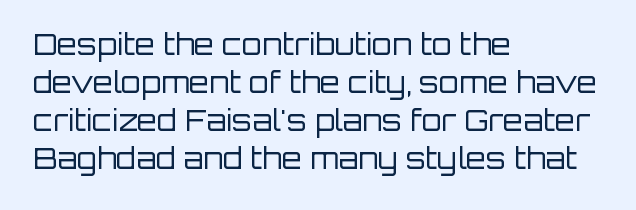
Q: Is the text bold? A: No.
Q: Is the text italic (slanted)? A: No, it is upright.
Q: Is the typeface a serif or a sans-serif typeface? A: Sans-serif.
Q: Is the text underlined? A: No.
Q: How is the paragraph aligned? A: Left-aligned.
Q: Is the spacing between letters normal or unusually wide? A: Normal.
Q: Is the spacing between lines tight, normal or loose? A: Normal.
Q: Width (condensed, normal, or wide)? A: Normal.
Q: Stroke contrast? A: Low.
Q: x-height? A: Large.
Q: Monospaced? A: No.
